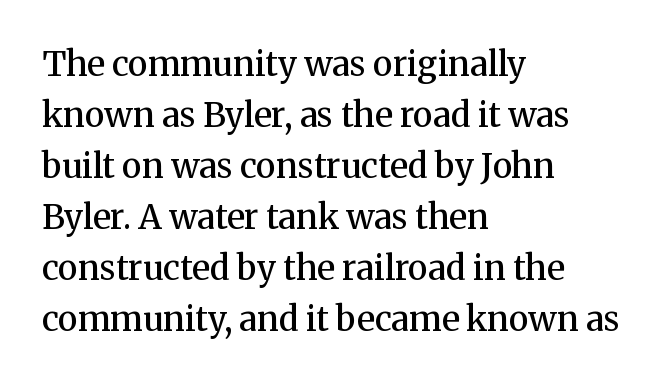
A fair bit of extra ink — the face is semibold, not bold. These lines are set flush left with a ragged right edge. These lines are rendered in a variable-pitch font. Each word holds together tightly as a unit, with standard inter-letter gaps. Little horizontal feet cap the strokes, marking this as serif type.
